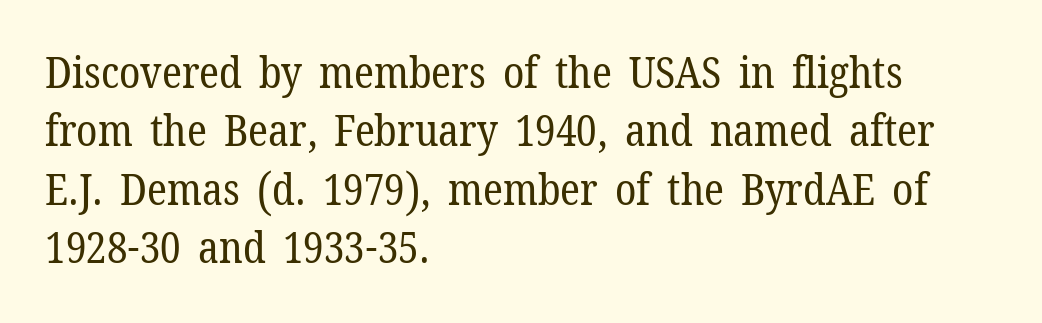
No extra ink here — the face is not bold. The passage shown has conventional tracking throughout. Each row of text sits above clean, open space. These lines stack with their left ends in a neat column. Summary of vertical rhythm: regular, with standard interline spacing.
